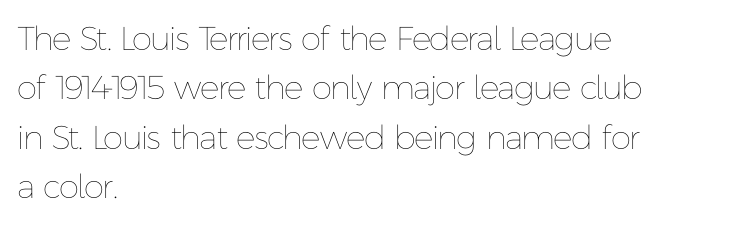
Honestly, the letter spacing is just normal — you wouldn't notice it. If you drew a line through each stem, it would be perfectly vertical. Visually the block forms a straight wall on the left and a jagged coastline on the right. This is not heavy type; no bold has been used. Any mark beneath the type? The region is blank.
